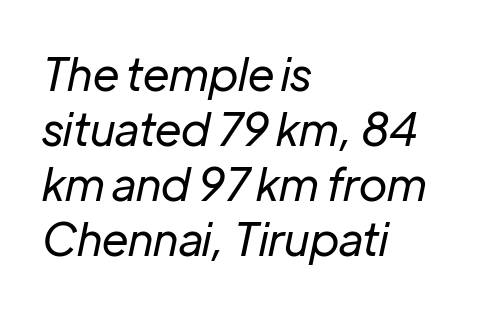
Unbolded letterforms with no extra heft. Nobody touched the tracking dial on this one. Quick note: italic. The words here are not underlined. The text block is weighted toward the left margin, trailing off unevenly rightward. This sample has the flowing, uneven cadence of proportional lettering.
